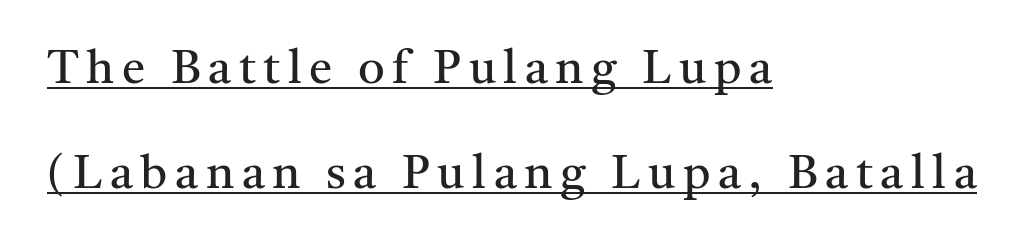
{"serif": "yes", "italic": "no", "bold": "no", "weight": "regular", "width": "normal", "stroke_contrast": "medium", "x_height": "medium", "monospaced": "no", "underline": "yes", "align": "left", "line_spacing": "loose", "line_spacing_ratio": 2.23, "glyph_px": 47}
